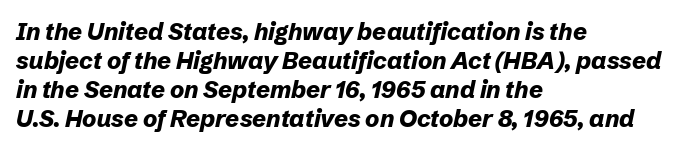
There is no visible air inserted between adjacent glyphs. Teacher's note: observe the even left margin — that is flush-left alignment. Is the type slanted? Yes — the strokes lean at a clear angle. Caption: bold face, heavy strokes.
